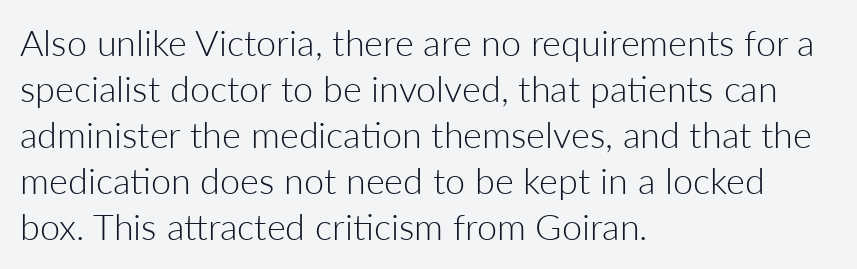
The image shows 36 px light sans-serif type, upright; set left-aligned, normal line spacing (1.28x), normal letter spacing, not underlined; low stroke contrast and a medium x-height.
